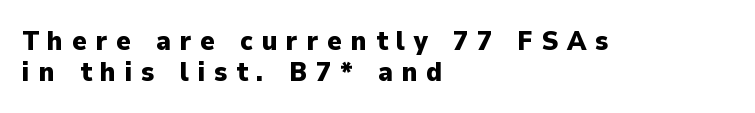
The image shows 27 px bold type, upright; set left-aligned, tight line spacing (1.14x), unusually wide letter spacing (+0.33 em), not underlined.
